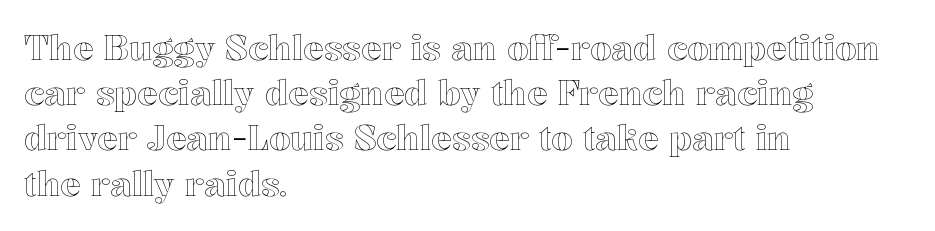
Tracking value appears to be zero — textbook default spacing. Looks like regular typesetting: each glyph gets only the width it needs. Characters remain perfectly vertical along every line. Letters rest on an invisible, unmarked baseline.
